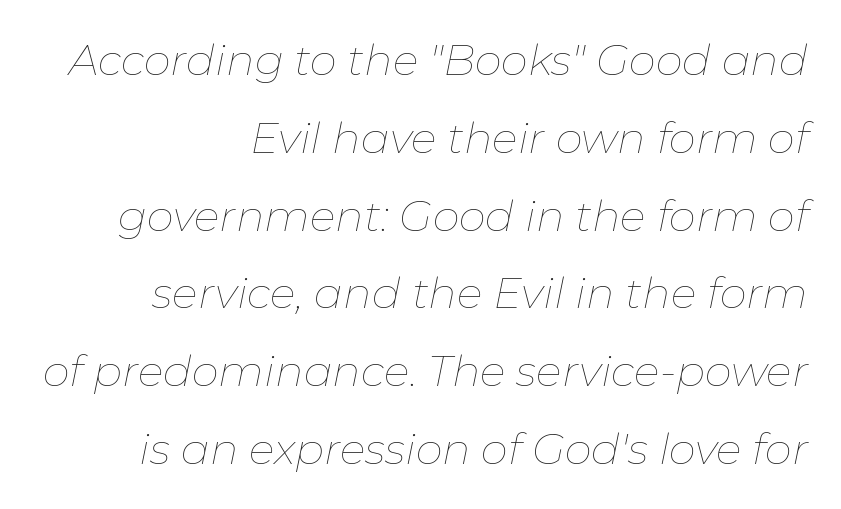
{"italic": "yes", "lean": "right", "slant_degrees": 11, "bold": "no", "weight": "thin", "width": "normal", "stroke_contrast": "low", "x_height": "medium", "monospaced": "no", "underline": "no", "align": "right", "line_spacing_ratio": 1.81, "letter_spacing": "normal", "letter_spacing_em": 0.0, "glyph_px": 43}
